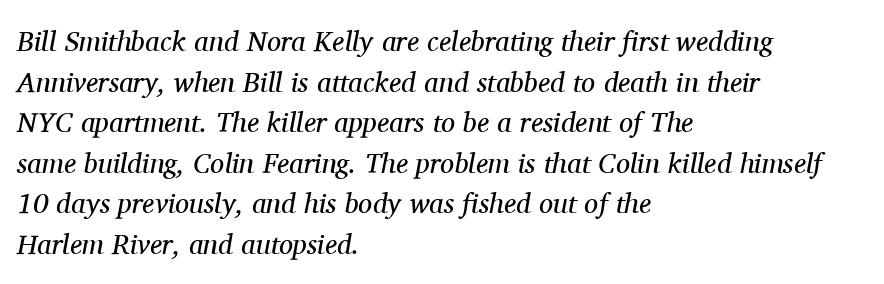
Caption: multi-line text, flush left, ragged right. No letter is thick-stroked: the sample isn't bold. Glance below the letters and you will spot only blank space. Honestly, the row spacing looks completely unremarkable. The rendering uses natural spacing where letterforms have individual widths.
